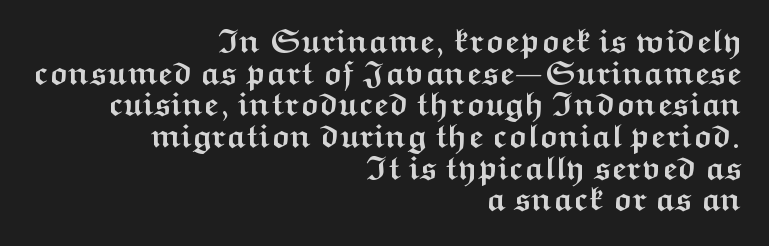
Q: Is the text bold? A: Yes.
Q: Is the text italic (slanted)? A: No, it is upright.
Q: Is the typeface a serif or a sans-serif typeface? A: Sans-serif.
Q: Is the text underlined? A: No.
Q: How is the paragraph aligned? A: Right-aligned.
Q: Is the spacing between letters normal or unusually wide? A: Normal.
Q: Is the spacing between lines tight, normal or loose? A: Tight.
Q: Width (condensed, normal, or wide)? A: Wide.
Q: Stroke contrast? A: Medium.
Q: x-height? A: Medium.
Q: Monospaced? A: No.
